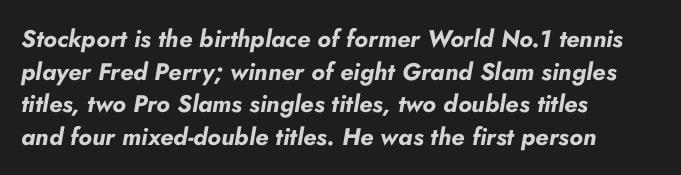
Beneath every word, the page is bare. The letters are bold, with thick, heavy strokes. This sample uses plain, unmodified letter spacing. The rows are spaced the way most documents space them.
